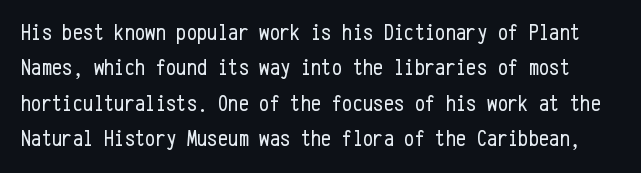
Q: Is the text bold? A: No.
Q: Is the text italic (slanted)? A: No, it is upright.
Q: Is the text underlined? A: No.
Q: Is the spacing between letters normal or unusually wide? A: Normal.
Q: Is the spacing between lines tight, normal or loose? A: Normal.
